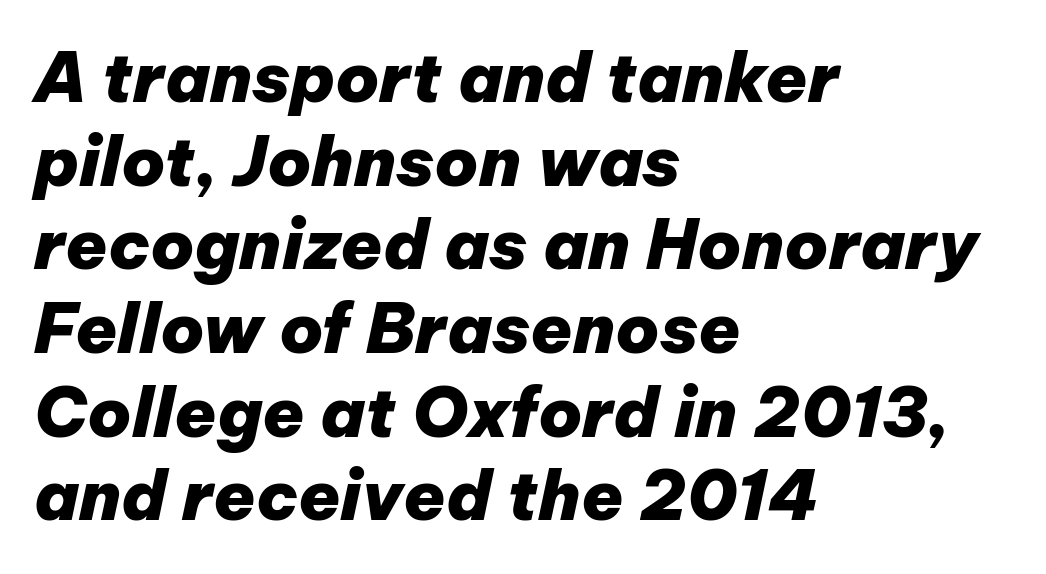
Bare-footed words on every line. A typesetter would mark this as italic. A typesetter would call this proportional, since set widths differ per character. The line texture is even and compact thanks to regular tracking. The text block is weighted toward the left margin, trailing off unevenly rightward.
